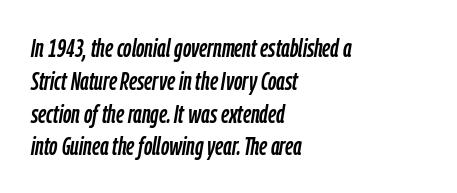
Q: Is the text italic (slanted)? A: Yes, it leans right by about 9 degrees.
Q: Is the text underlined? A: No.
Q: How is the paragraph aligned? A: Left-aligned.
Q: Is the spacing between letters normal or unusually wide? A: Normal.
Q: Is the spacing between lines tight, normal or loose? A: Normal.
